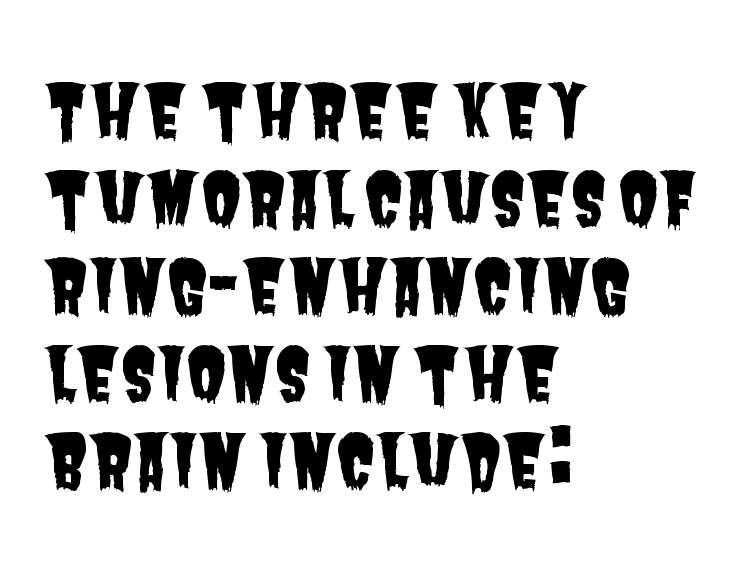
{"serif": "no", "width": "condensed", "stroke_contrast": "low", "x_height": "large", "monospaced": "no", "underline": "no", "align": "left", "line_spacing_ratio": 1.2, "letter_spacing": "normal", "letter_spacing_em": 0.0, "glyph_px": 73}
